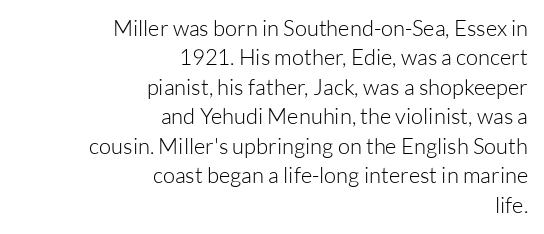
Q: Is the text bold? A: No.
Q: Is the text italic (slanted)? A: No, it is upright.
Q: Is the text underlined? A: No.
Q: How is the paragraph aligned? A: Right-aligned.
Q: Is the spacing between letters normal or unusually wide? A: Normal.
Q: Is the spacing between lines tight, normal or loose? A: Normal.
